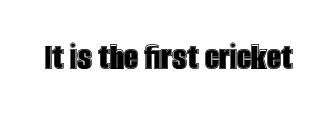
{"italic": "no", "width": "condensed", "x_height": "large", "monospaced": "no", "underline": "no", "letter_spacing": "normal", "letter_spacing_em": 0.0, "glyph_px": 40}
